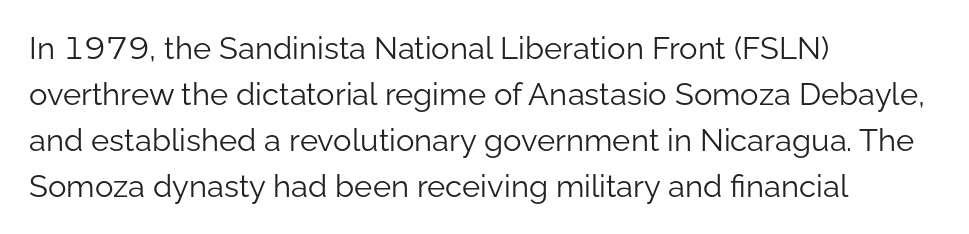
The image shows 31 px light sans-serif type, upright; set left-aligned, normal line spacing (1.48x), normal letter spacing, not underlined; low stroke contrast and a medium x-height.
